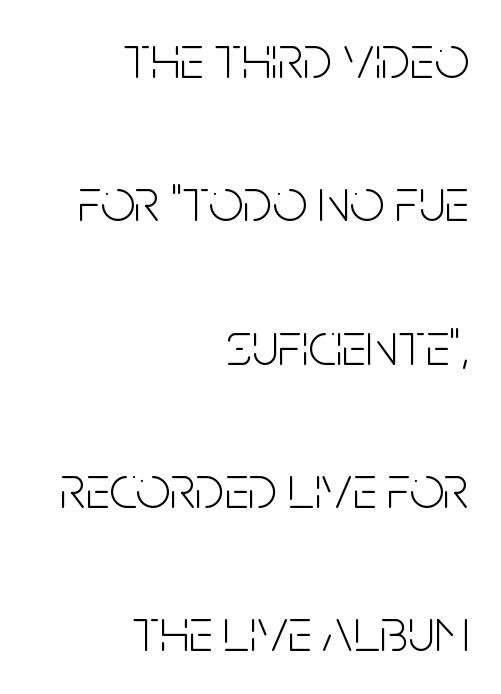
Stem width sits at or under what a default text font uses. Tracking here is standard; glyphs follow each other at the usual distance. Horizontal bands of white between lines are thick stripes. A clean baseline with only descenders dipping below it. Looks like regular typesetting: each glyph gets only the width it needs. Classification — sans serif.
